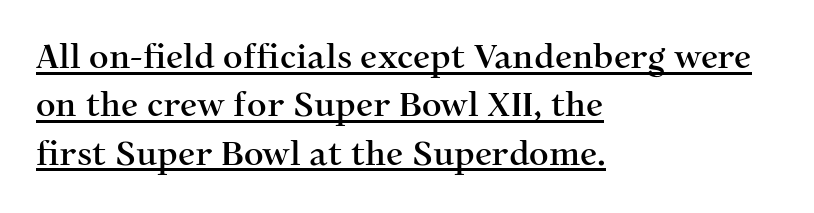
Q: Is the text italic (slanted)? A: No, it is upright.
Q: Is the typeface a serif or a sans-serif typeface? A: Serif.
Q: Is the text underlined? A: Yes.
Q: How is the paragraph aligned? A: Left-aligned.
Q: Is the spacing between letters normal or unusually wide? A: Normal.
Q: Is the spacing between lines tight, normal or loose? A: Normal.
Q: Width (condensed, normal, or wide)? A: Normal.
Q: Stroke contrast? A: Medium.
Q: x-height? A: Medium.
Q: Monospaced? A: No.
